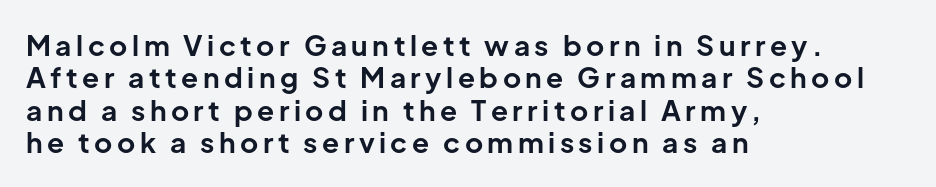
Q: Is the text bold? A: Yes.
Q: Is the text italic (slanted)? A: No, it is upright.
Q: Is the typeface a serif or a sans-serif typeface? A: Sans-serif.
Q: Is the text underlined? A: No.
Q: How is the paragraph aligned? A: Left-aligned.
Q: Width (condensed, normal, or wide)? A: Normal.
Q: Stroke contrast? A: Low.
Q: x-height? A: Medium.
Q: Monospaced? A: No.
